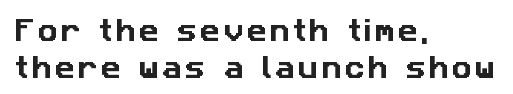
Q: Is the text underlined? A: No.
Q: How is the paragraph aligned? A: Left-aligned.
Q: Is the spacing between lines tight, normal or loose? A: Normal.
